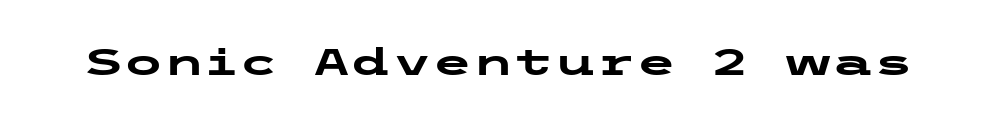
{"serif": "no", "italic": "no", "bold": "yes", "weight": "heavy", "width": "wide", "stroke_contrast": "low", "x_height": "medium", "underline": "no", "letter_spacing": "normal", "letter_spacing_em": 0.0, "glyph_px": 37}
